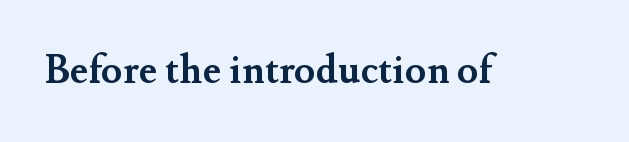
{"serif": "yes", "italic": "no", "bold": "yes", "weight": "semibold", "width": "normal", "stroke_contrast": "medium", "x_height": "small", "monospaced": "no", "underline": "no", "letter_spacing": "normal", "letter_spacing_em": 0.0, "glyph_px": 39}
